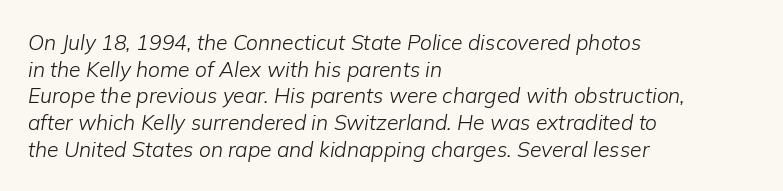
{"italic": "yes", "lean": "right", "slant_degrees": 9, "bold": "no", "underline": "no", "align": "left", "line_spacing": "normal", "line_spacing_ratio": 1.27, "letter_spacing": "normal", "letter_spacing_em": 0.0, "glyph_px": 21}
